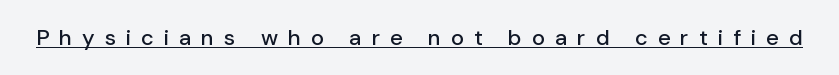
{"italic": "no", "underline": "yes", "letter_spacing": "wide", "letter_spacing_em": 0.45, "glyph_px": 22}
